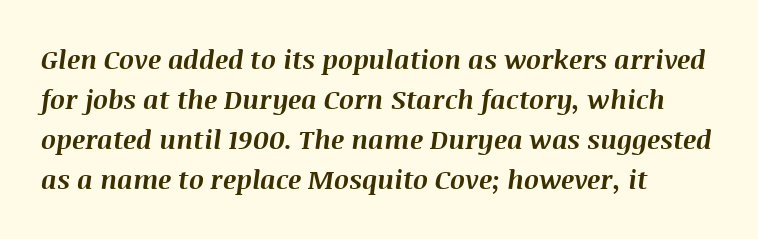
The image shows 26 px bold type, italic (leaning right); set left-aligned, normal line spacing (1.54x), normal letter spacing, not underlined.
